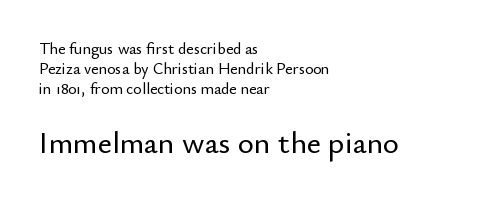
{"serif": "no", "italic": "no", "width": "normal", "stroke_contrast": "low", "x_height": "small", "monospaced": "no", "underline": "no", "align": "left", "line_spacing": "normal", "line_spacing_ratio": 1.26, "letter_spacing": "normal", "letter_spacing_em": 0.0, "larger_block": "second", "size_ratio": 1.94, "glyph_px": 31}
